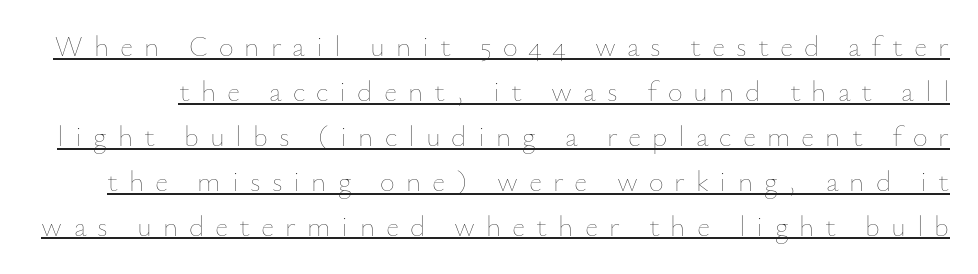
Q: Is the text bold? A: No.
Q: Is the text italic (slanted)? A: No, it is upright.
Q: Is the text underlined? A: Yes.
Q: Is the spacing between letters normal or unusually wide? A: Unusually wide.
Q: Is the spacing between lines tight, normal or loose? A: Normal.
Q: Width (condensed, normal, or wide)? A: Normal.
Q: Stroke contrast? A: Low.
Q: x-height? A: Small.
Q: Monospaced? A: No.
